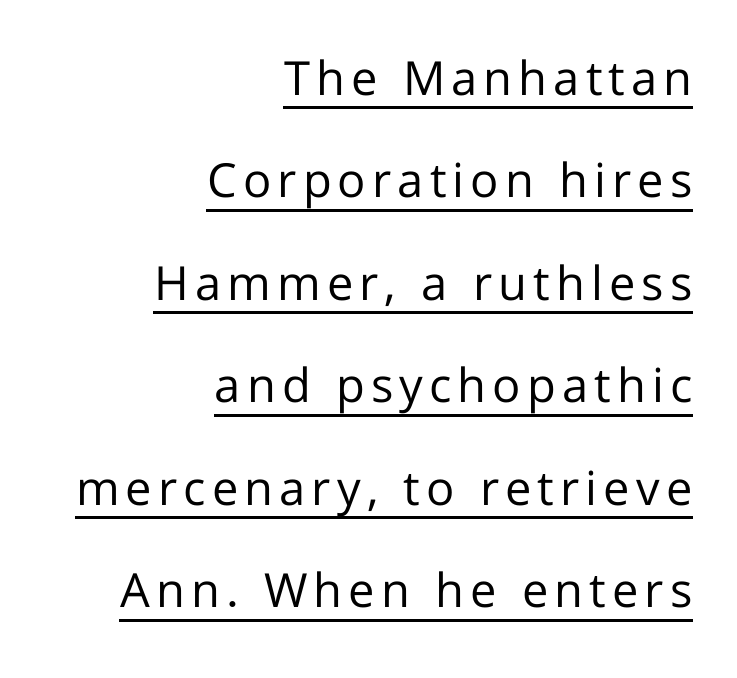
The typesetter chose a ragged-left arrangement here. A typographer would call this underscored text. The glyphs in this specimen are sans serif. You could not count columns in this text — the font is proportionally spaced. Bold? No — there's no thickening of the strokes.
